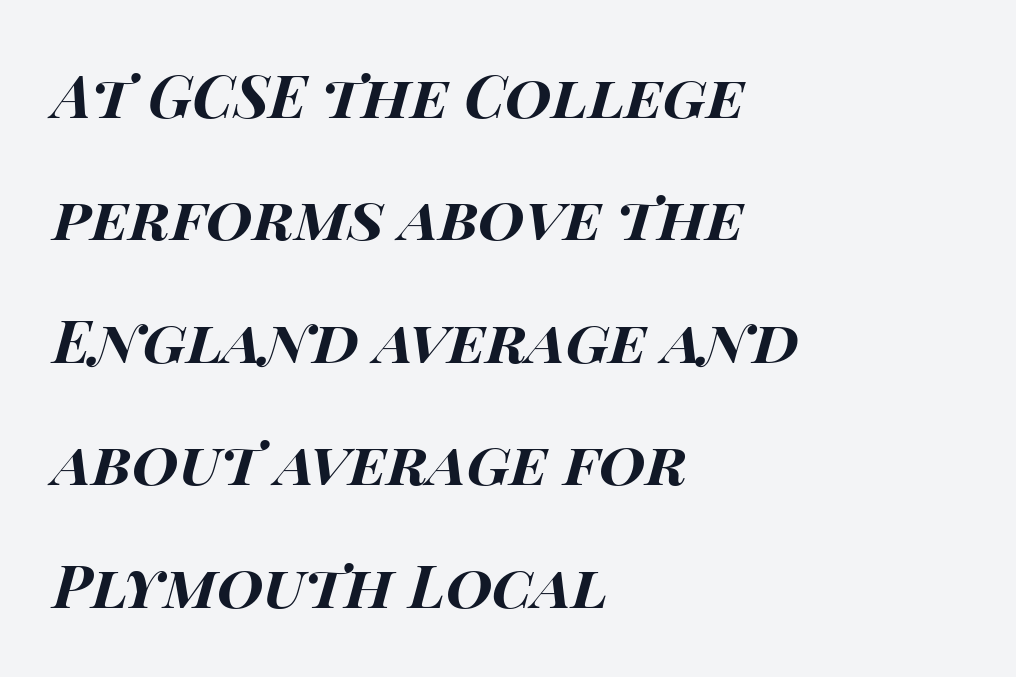
The image shows 60 px bold, wide type, italic (leaning right); set left-aligned, loose line spacing (2.04x), normal letter spacing, not underlined; high stroke contrast and a large x-height.
